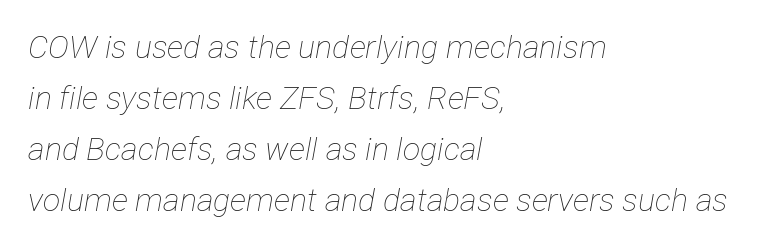
{"italic": "yes", "lean": "right", "slant_degrees": 12, "bold": "no", "weight": "thin", "width": "condensed", "stroke_contrast": "low", "x_height": "medium", "monospaced": "no", "underline": "no", "align": "left", "line_spacing": "normal", "line_spacing_ratio": 1.59, "letter_spacing": "normal", "letter_spacing_em": 0.0, "glyph_px": 32}
